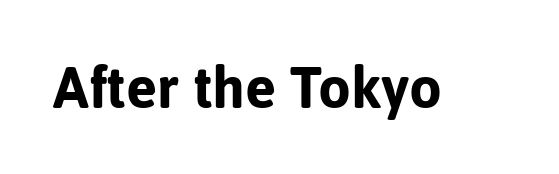
Q: Is the text bold? A: Yes.
Q: Is the text italic (slanted)? A: No, it is upright.
Q: Is the typeface a serif or a sans-serif typeface? A: Sans-serif.
Q: Is the text underlined? A: No.
Q: Is the spacing between letters normal or unusually wide? A: Normal.
Q: Width (condensed, normal, or wide)? A: Normal.
Q: Stroke contrast? A: Low.
Q: x-height? A: Medium.
Q: Monospaced? A: No.
